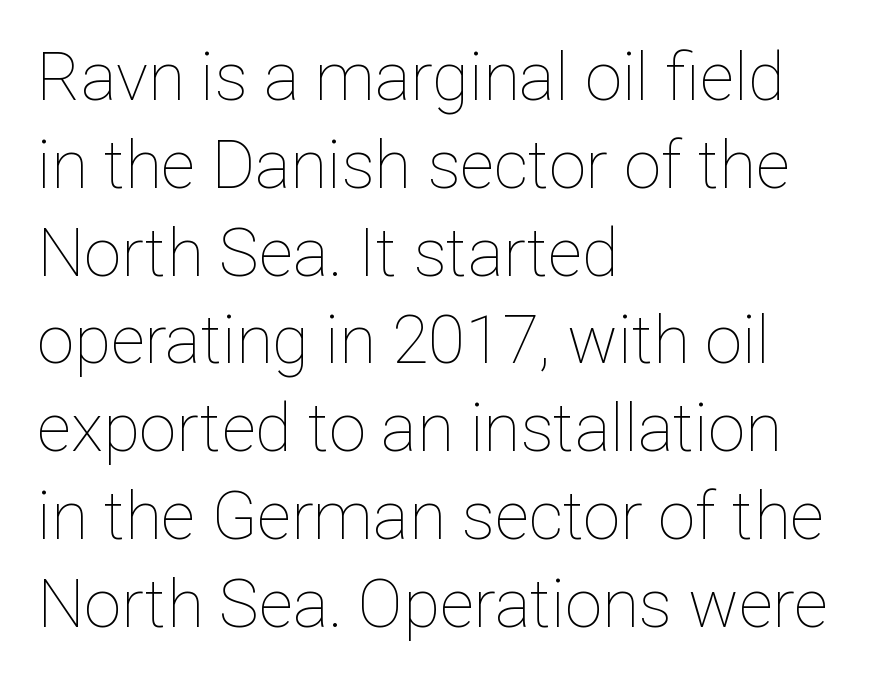
The image shows 67 px thin type, upright; set left-aligned, normal line spacing (1.31x), normal letter spacing, not underlined; low stroke contrast and a medium x-height.
